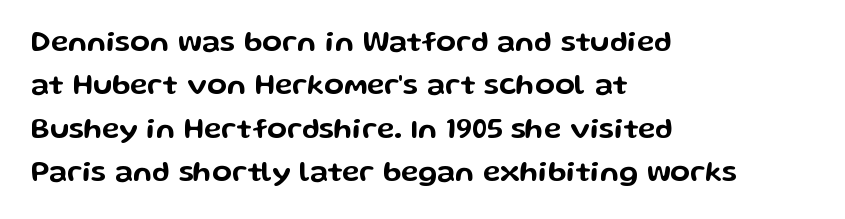
The leading is moderate, giving the passage an even texture. Character widths vary here, with narrow letters taking less room than wide ones. Descenders hang freely into open space. Upright lettering throughout. Typographically, this falls in the sans-serif category.
